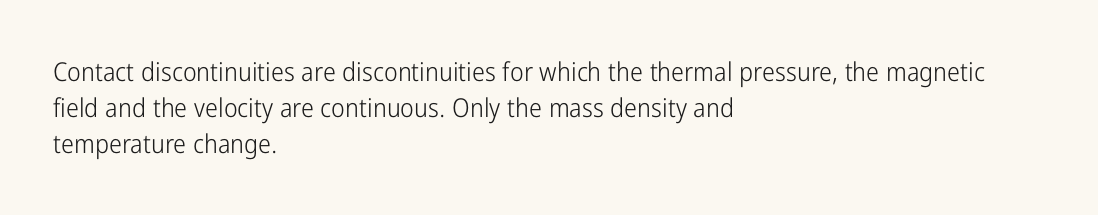
Teacher's note: observe the even left margin — that is flush-left alignment. Students, note that the glyphs here touch the page at normal intervals. Do the letters lean? They stand straight. Descenders hang freely into open space. Stem width sits at or under what a default text font uses.
